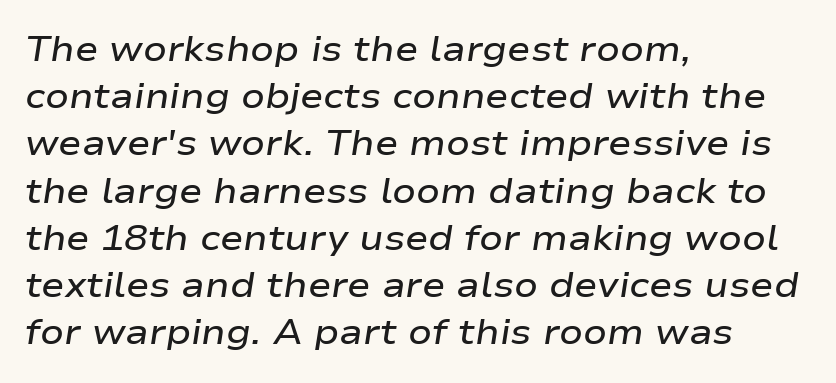
The image shows 35 px semibold, wide type, italic (leaning right); set left-aligned, normal line spacing (1.35x), normal letter spacing, not underlined; low stroke contrast and a medium x-height.
